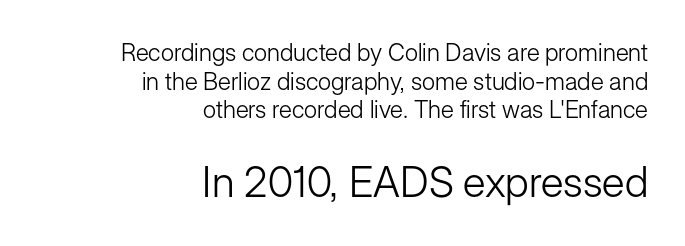
Proportional: the letters do not fall into vertical columns. Nobody drew a line under any word here. These two chunks differ in scale, with the bottom chunk taking the larger measure. Nope, no serifs anywhere on these letters. Alignment: flush right. Short note: letters normally spaced.
